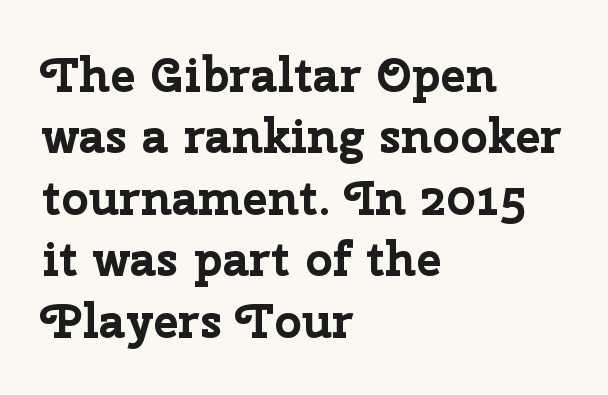
The image shows 48 px bold sans-serif type, upright; set left-aligned, normal line spacing (1.28x), normal letter spacing, not underlined; low stroke contrast and a medium x-height.
